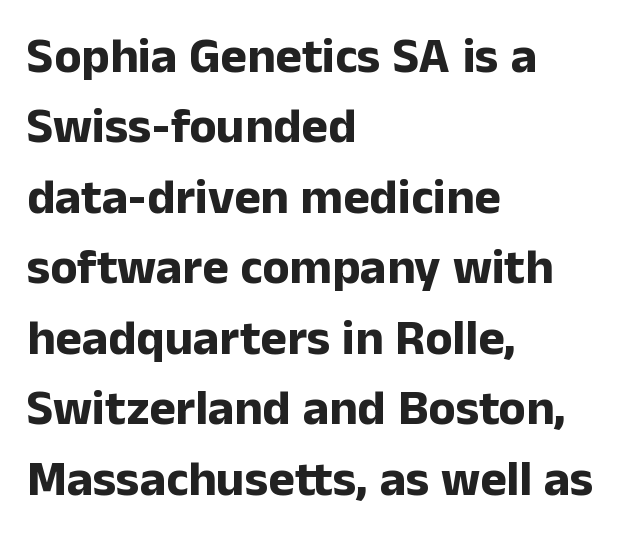
The image shows 50 px bold sans-serif type, upright; set left-aligned, normal line spacing (1.41x), normal letter spacing, not underlined; low stroke contrast and a medium x-height.
